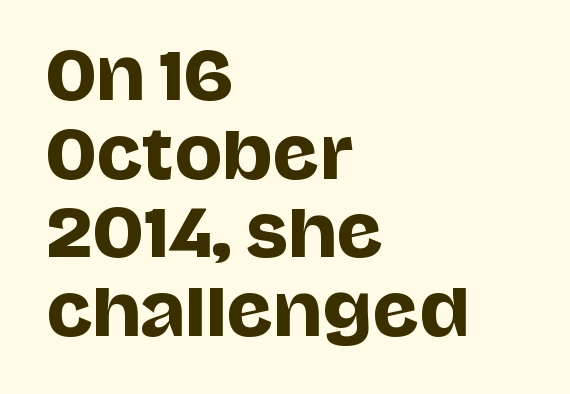
Q: Is the text italic (slanted)? A: No, it is upright.
Q: Is the typeface a serif or a sans-serif typeface? A: Sans-serif.
Q: Is the text underlined? A: No.
Q: How is the paragraph aligned? A: Left-aligned.
Q: Is the spacing between letters normal or unusually wide? A: Normal.
Q: Width (condensed, normal, or wide)? A: Normal.
Q: Stroke contrast? A: Low.
Q: x-height? A: Large.
Q: Monospaced? A: No.
